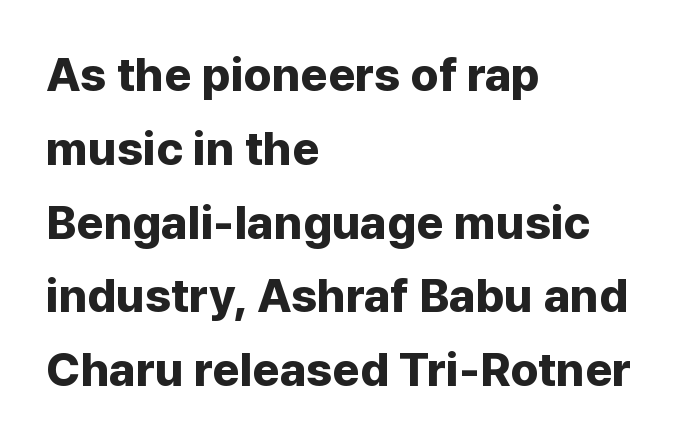
Q: Is the text bold? A: Yes.
Q: Is the text italic (slanted)? A: No, it is upright.
Q: Is the typeface a serif or a sans-serif typeface? A: Sans-serif.
Q: Is the text underlined? A: No.
Q: How is the paragraph aligned? A: Left-aligned.
Q: Is the spacing between letters normal or unusually wide? A: Normal.
Q: Is the spacing between lines tight, normal or loose? A: Normal.
Q: Width (condensed, normal, or wide)? A: Normal.
Q: Stroke contrast? A: Low.
Q: x-height? A: Medium.
Q: Monospaced? A: No.
